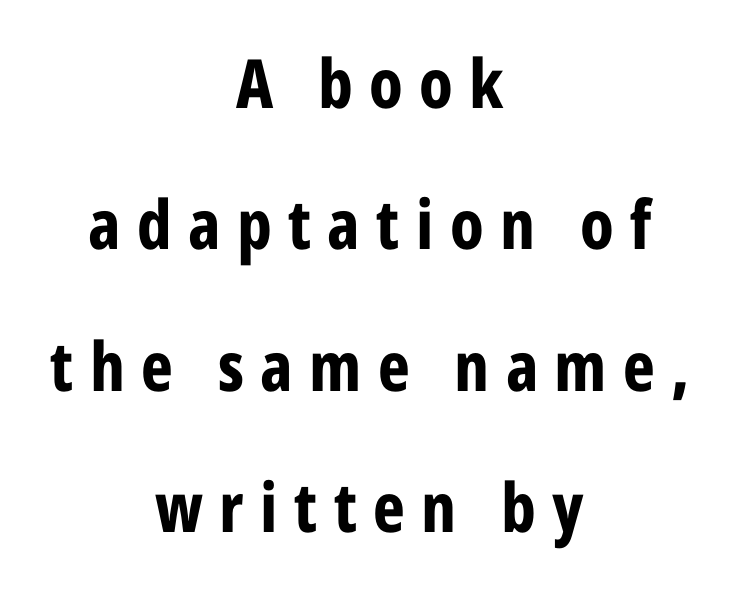
Ascenders rise straight up at ninety degrees. Serifs: no, the terminals of the letterforms are clean. Each letter keeps its own natural width here, so spacing adapts to shape. Bare-footed words on every line. This sample uses expanded letter spacing, leaving extra air between glyphs. Look at the stroke-to-counter ratio: heavy, a bold.
